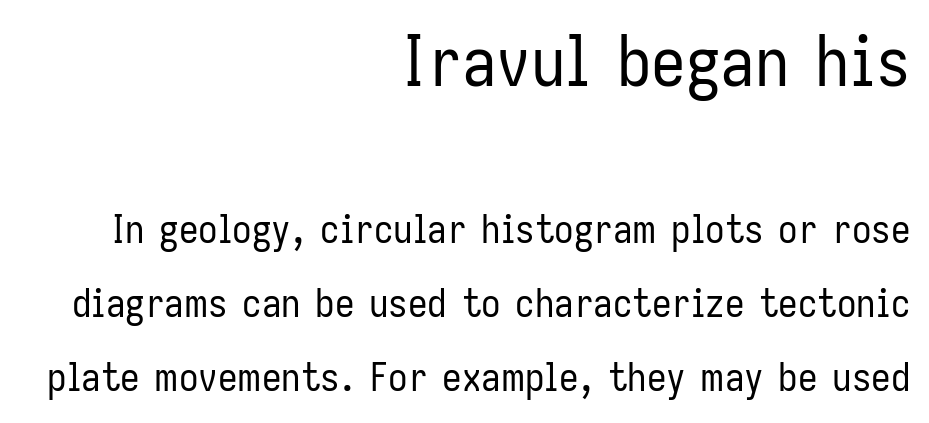
Q: Is the text bold? A: No.
Q: Is the text italic (slanted)? A: No, it is upright.
Q: Is the typeface a serif or a sans-serif typeface? A: Sans-serif.
Q: Is the text underlined? A: No.
Q: How is the paragraph aligned? A: Right-aligned.
Q: Is the spacing between letters normal or unusually wide? A: Normal.
Q: Is the spacing between lines tight, normal or loose? A: Loose.
Q: Which block of text is set in a larger size, the first (top) or the second (bottom)? A: The first (top) one.
Q: Width (condensed, normal, or wide)? A: Condensed.
Q: Stroke contrast? A: Low.
Q: x-height? A: Medium.
Q: Monospaced? A: No.
